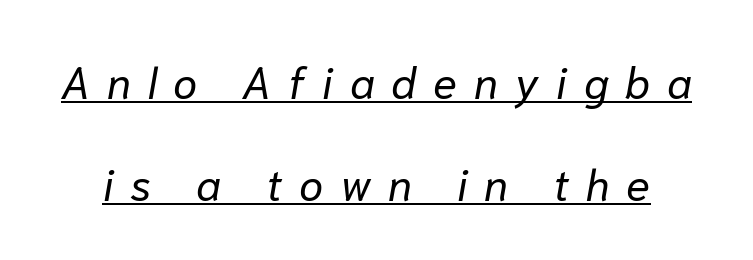
The image shows 44 px regular-weight type, italic (leaning right); set loose line spacing (2.31x), unusually wide letter spacing (+0.38 em), underlined; low stroke contrast and a medium x-height.
